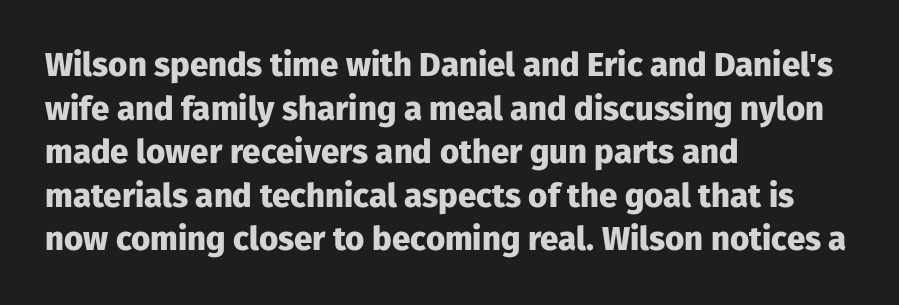
Q: Is the text bold? A: Yes.
Q: Is the text italic (slanted)? A: No, it is upright.
Q: Is the typeface a serif or a sans-serif typeface? A: Sans-serif.
Q: Is the text underlined? A: No.
Q: How is the paragraph aligned? A: Left-aligned.
Q: Is the spacing between letters normal or unusually wide? A: Normal.
Q: Is the spacing between lines tight, normal or loose? A: Normal.
Q: Width (condensed, normal, or wide)? A: Normal.
Q: Stroke contrast? A: Low.
Q: x-height? A: Medium.
Q: Monospaced? A: No.
